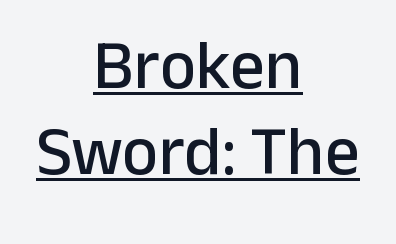
Is this a sans? Yes — the strokes have no serifs. What's the leading like? Ordinary, nothing unusual. The letters stand straight up with perfectly vertical stems. If you folded the block vertically in half, each line would mirror itself in length. Each letter keeps its own natural width here, so spacing adapts to shape. Decoration check: the copy is underlined.
